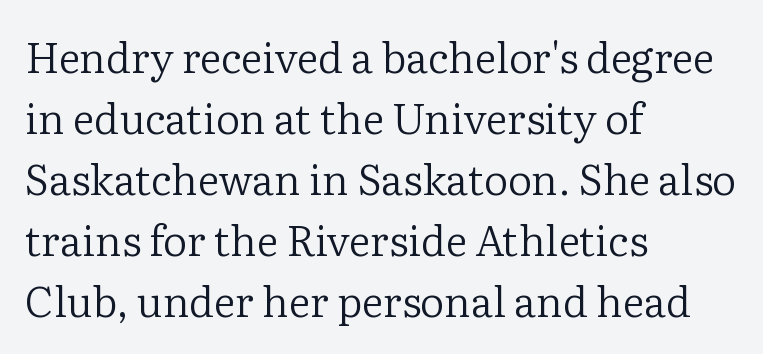
Rule under the text: the space is simply empty. These lines sit exactly where default settings would place them. The font is comparable to plain body text, perhaps lighter. Each letter keeps its own natural width here, so spacing adapts to shape. The characters display serif detailing at their extremities.
